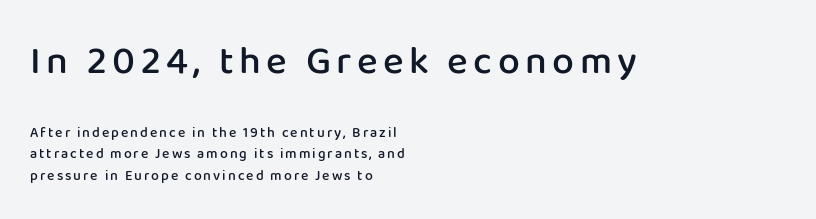
{"serif": "no", "italic": "no", "bold": "semi", "weight": "semibold", "width": "normal", "stroke_contrast": "low", "x_height": "medium", "monospaced": "no", "underline": "no", "align": "left", "line_spacing": "normal", "line_spacing_ratio": 1.53, "larger_block": "first", "size_ratio": 2.79, "glyph_px": 39}
